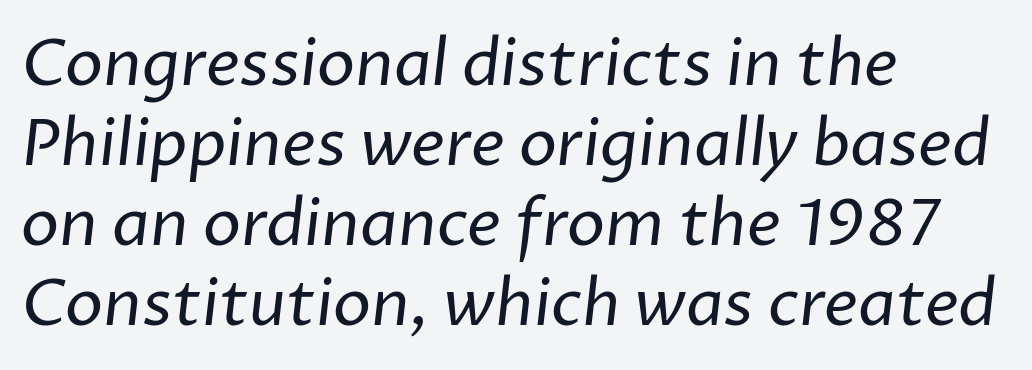
{"serif": "no", "bold": "no", "weight": "regular", "width": "normal", "stroke_contrast": "low", "x_height": "medium", "monospaced": "no", "underline": "no", "align": "left", "line_spacing": "normal", "line_spacing_ratio": 1.25, "letter_spacing": "normal", "letter_spacing_em": 0.0, "glyph_px": 64}
